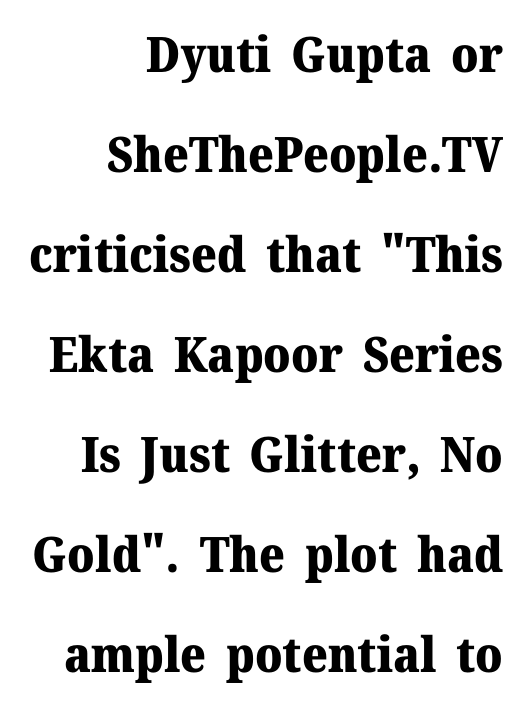
A typesetter would call this proportional, since set widths differ per character. These lines keep a tight, regular rhythm from letter to letter. The rag falls on the left side of this text block. Italic? Not at all — the glyphs are vertical. A serif font was chosen for this passage.
